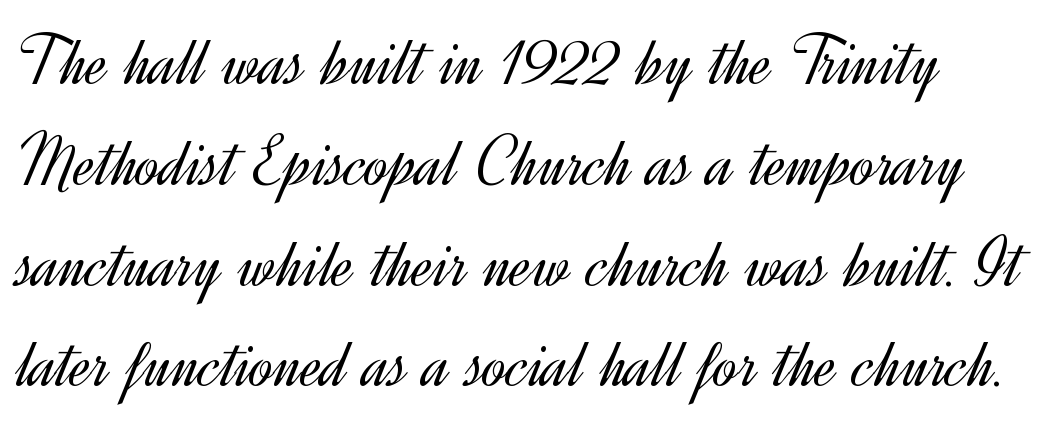
This sample keeps an unexceptional amount of space between lines. Regarding serifs, this sample does without them. Note the varied advance widths — an 'i' is clearly narrower than an 'm'. Standard letterfit; no display-style spreading of the glyphs. Unmarked baselines from the first word to the last.
